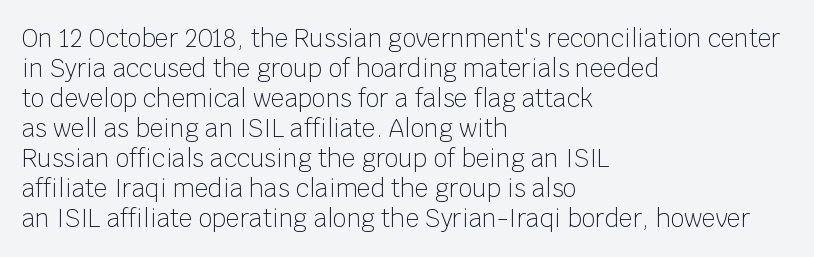
Q: Is the text bold? A: No.
Q: Is the text italic (slanted)? A: No, it is upright.
Q: Is the text underlined? A: No.
Q: How is the paragraph aligned? A: Left-aligned.
Q: Is the spacing between letters normal or unusually wide? A: Normal.
Q: Is the spacing between lines tight, normal or loose? A: Normal.
